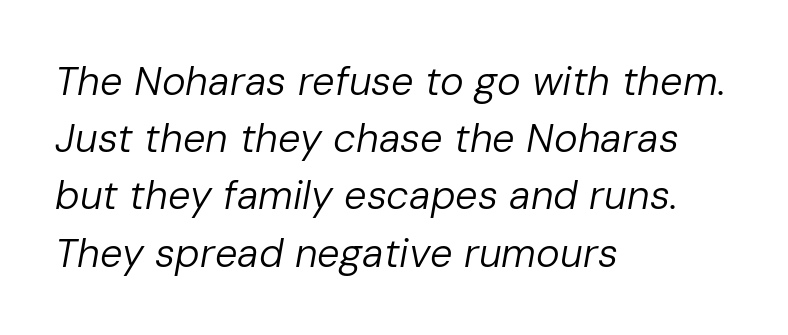
Q: Is the text bold? A: No.
Q: Is the text italic (slanted)? A: Yes, it leans right by about 10 degrees.
Q: Is the text underlined? A: No.
Q: How is the paragraph aligned? A: Left-aligned.
Q: Is the spacing between letters normal or unusually wide? A: Normal.
Q: Is the spacing between lines tight, normal or loose? A: Normal.
Q: Width (condensed, normal, or wide)? A: Normal.
Q: Stroke contrast? A: Low.
Q: x-height? A: Medium.
Q: Monospaced? A: No.
